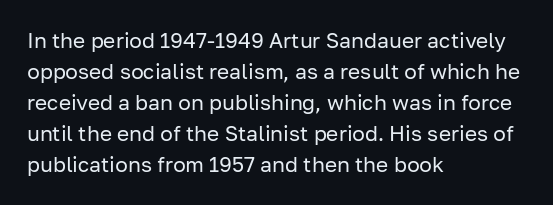
The image shows 21 px text type, upright; set left-aligned, normal line spacing (1.48x), normal letter spacing, not underlined.
